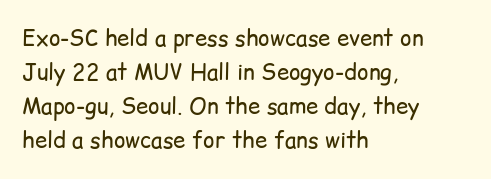
{"italic": "no", "bold": "no", "underline": "no", "align": "left", "line_spacing": "normal", "line_spacing_ratio": 1.55, "letter_spacing": "normal", "letter_spacing_em": 0.0, "glyph_px": 22}
